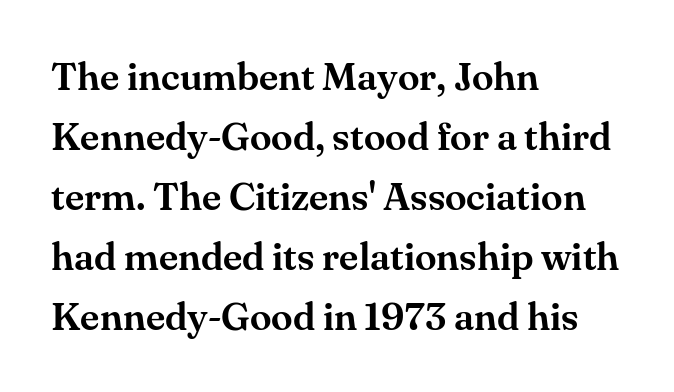
{"serif": "yes", "italic": "no", "width": "normal", "stroke_contrast": "medium", "x_height": "small", "monospaced": "no", "underline": "no", "align": "left", "line_spacing": "normal", "line_spacing_ratio": 1.54, "letter_spacing": "normal", "letter_spacing_em": 0.0, "glyph_px": 39}
